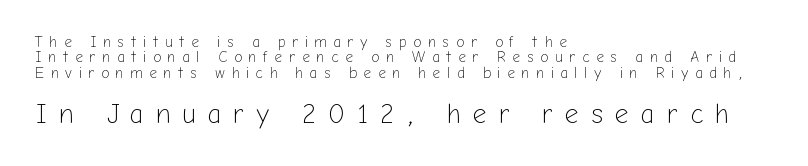
Is the letter spacing exaggerated? Yes — the characters are pushed far apart. Notice how the stems are strictly vertical — no italics here. The cut favours lightness, reaching ordinary text weight at its darkest. Does the bottom block carry the larger type? Yes, it does.
